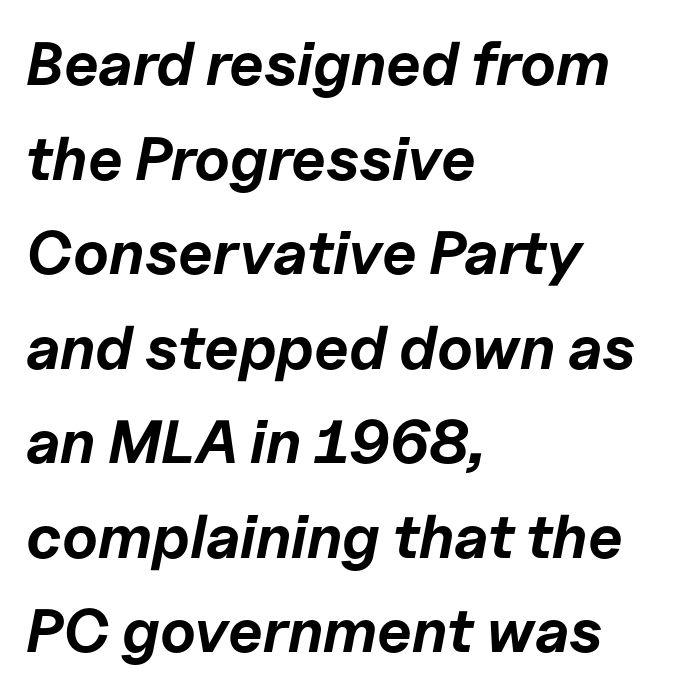
{"italic": "yes", "lean": "right", "slant_degrees": 11, "bold": "yes", "weight": "bold", "width": "normal", "stroke_contrast": "low", "x_height": "medium", "monospaced": "no", "underline": "no", "align": "left", "line_spacing": "normal", "line_spacing_ratio": 1.55, "letter_spacing": "normal", "letter_spacing_em": 0.0, "glyph_px": 61}
